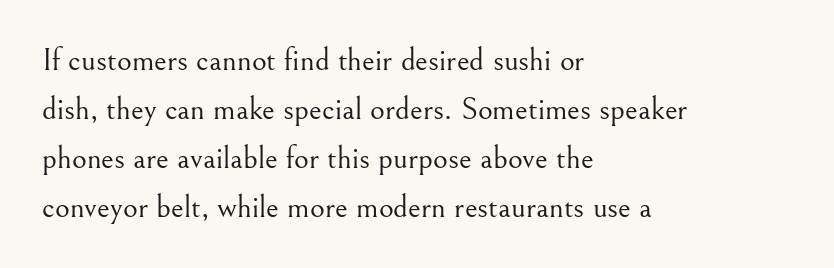
The image shows 32 px light serif type, upright; set left-aligned, normal line spacing (1.53x), normal letter spacing, not underlined; medium stroke contrast and a small x-height.
